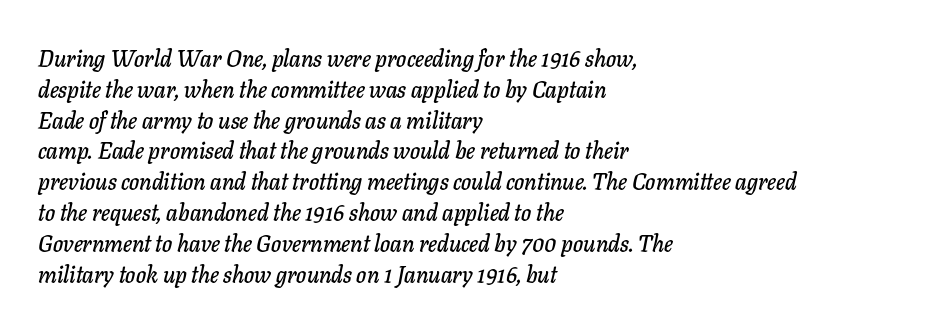
{"italic": "yes", "lean": "right", "slant_degrees": 11, "underline": "no", "align": "left", "line_spacing": "normal", "line_spacing_ratio": 1.34, "letter_spacing": "normal", "letter_spacing_em": 0.0, "glyph_px": 23}
